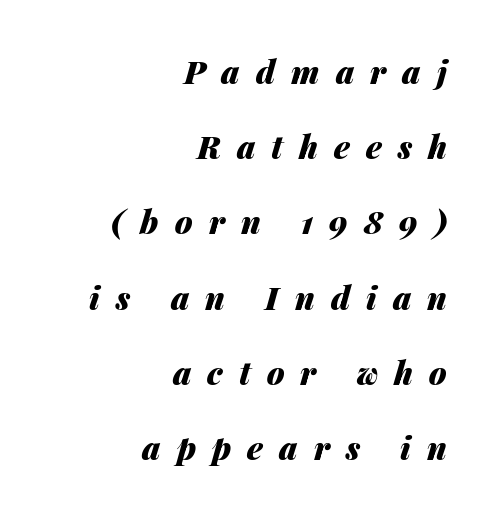
The image shows 32 px heavy type, italic (leaning right); set right-aligned, loose line spacing (2.35x), unusually wide letter spacing (+0.5 em), not underlined; medium stroke contrast and a medium x-height.
